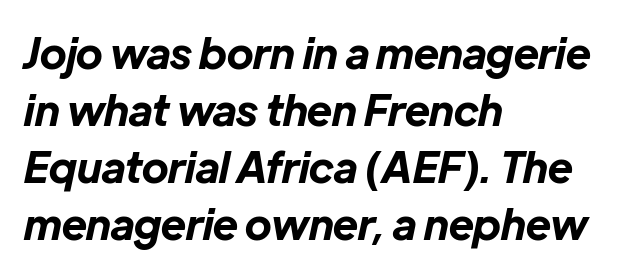
Q: Is the text bold? A: Yes.
Q: Is the text italic (slanted)? A: Yes, it leans right by about 12 degrees.
Q: Is the text underlined? A: No.
Q: How is the paragraph aligned? A: Left-aligned.
Q: Is the spacing between letters normal or unusually wide? A: Normal.
Q: Is the spacing between lines tight, normal or loose? A: Normal.
Q: Width (condensed, normal, or wide)? A: Normal.
Q: Stroke contrast? A: Low.
Q: x-height? A: Medium.
Q: Monospaced? A: No.
